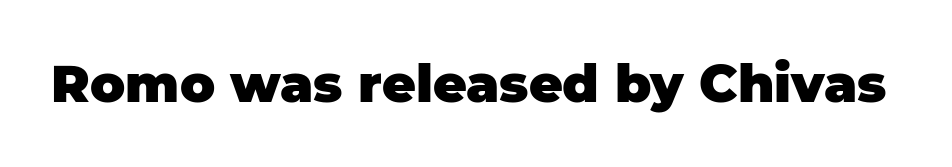
Q: Is the text bold? A: Yes.
Q: Is the text italic (slanted)? A: No, it is upright.
Q: Is the typeface a serif or a sans-serif typeface? A: Sans-serif.
Q: Is the text underlined? A: No.
Q: Is the spacing between letters normal or unusually wide? A: Normal.
Q: Width (condensed, normal, or wide)? A: Normal.
Q: Stroke contrast? A: Low.
Q: x-height? A: Large.
Q: Monospaced? A: No.
